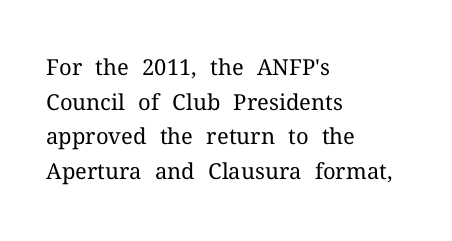
Which margin do the lines hug? The left one — the right edge is uneven. This is roman type, the default non-slanted kind. Summary of vertical rhythm: regular, with standard interline spacing. These glyphs show unthickened strokes, regular width or finer. The rendering keeps characters at their native spacing. The gap between lines stays unmarked.
